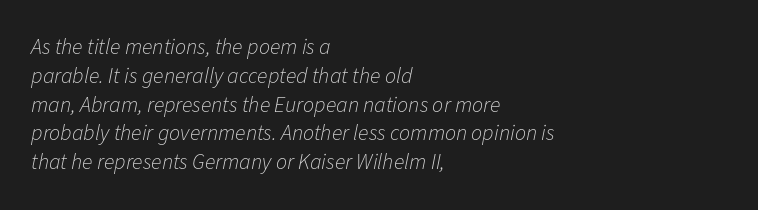
{"italic": "yes", "lean": "right", "slant_degrees": 11, "bold": "no", "underline": "no", "align": "left", "line_spacing": "normal", "line_spacing_ratio": 1.31, "letter_spacing": "normal", "letter_spacing_em": 0.0, "glyph_px": 22}
